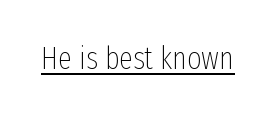
The image shows 31 px thin, condensed sans-serif type, upright; set normal letter spacing, underlined; low stroke contrast and a medium x-height.
